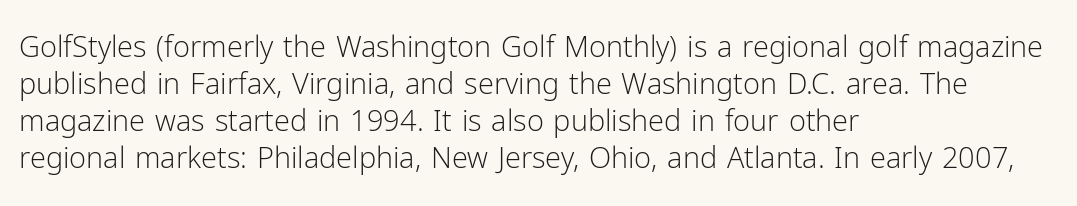
The image shows 29 px light sans-serif type, upright; set left-aligned, normal line spacing (1.28x), normal letter spacing, not underlined; low stroke contrast and a medium x-height.
